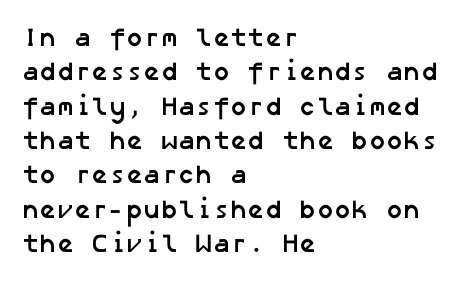
{"bold": "yes", "underline": "no", "align": "left", "line_spacing": "normal", "line_spacing_ratio": 1.32, "letter_spacing": "normal", "letter_spacing_em": 0.0, "glyph_px": 26}
